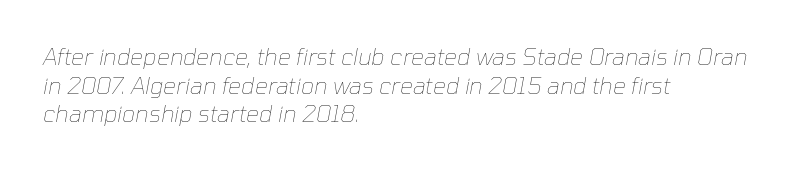
The image shows 23 px text type, italic (leaning right); set left-aligned, line spacing 1.24x, normal letter spacing, not underlined.
